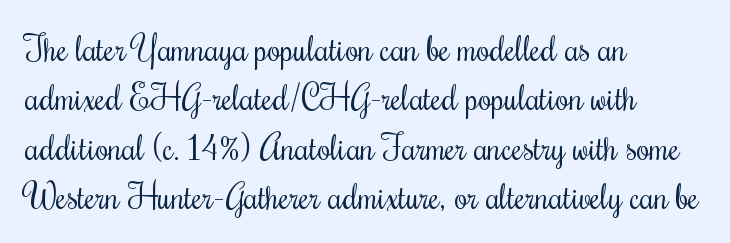
The image shows 34 px regular-weight, condensed serif type; set left-aligned, normal line spacing (1.45x), normal letter spacing, not underlined; medium stroke contrast and a small x-height.
